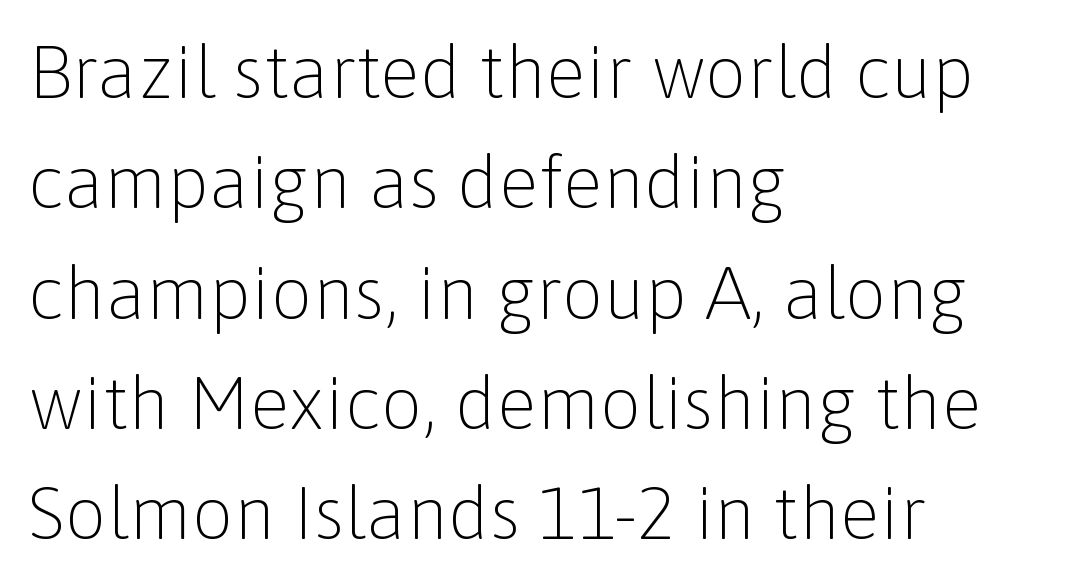
Q: Is the text bold? A: No.
Q: Is the text italic (slanted)? A: No, it is upright.
Q: Is the typeface a serif or a sans-serif typeface? A: Sans-serif.
Q: Is the text underlined? A: No.
Q: How is the paragraph aligned? A: Left-aligned.
Q: Is the spacing between letters normal or unusually wide? A: Normal.
Q: Is the spacing between lines tight, normal or loose? A: Normal.
Q: Width (condensed, normal, or wide)? A: Normal.
Q: Stroke contrast? A: Low.
Q: x-height? A: Medium.
Q: Monospaced? A: No.
